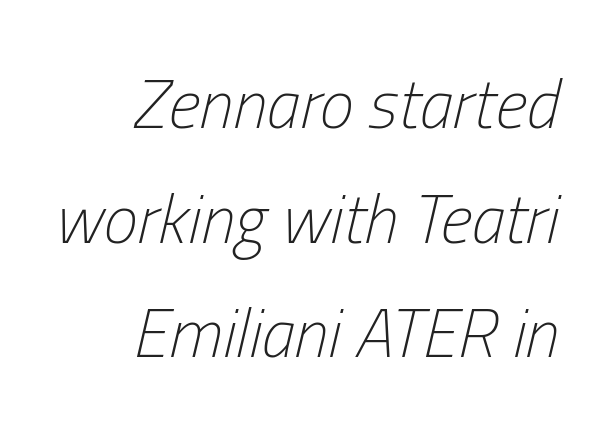
Q: Is the text bold? A: No.
Q: Is the text italic (slanted)? A: Yes, it leans right by about 13 degrees.
Q: Is the text underlined? A: No.
Q: How is the paragraph aligned? A: Right-aligned.
Q: Is the spacing between letters normal or unusually wide? A: Normal.
Q: Is the spacing between lines tight, normal or loose? A: Normal.
Q: Width (condensed, normal, or wide)? A: Condensed.
Q: Stroke contrast? A: Low.
Q: x-height? A: Medium.
Q: Monospaced? A: No.
